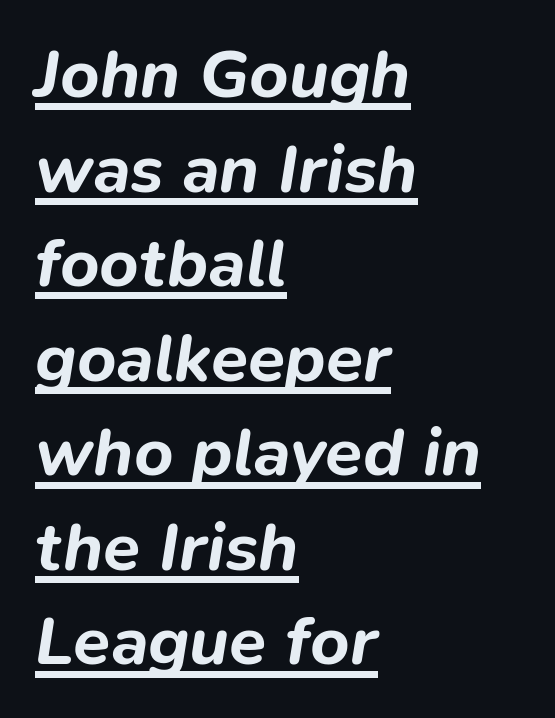
Q: Is the text bold? A: Yes.
Q: Is the text italic (slanted)? A: Yes, it leans right by about 9 degrees.
Q: Is the text underlined? A: Yes.
Q: How is the paragraph aligned? A: Left-aligned.
Q: Is the spacing between letters normal or unusually wide? A: Normal.
Q: Is the spacing between lines tight, normal or loose? A: Normal.
Q: Width (condensed, normal, or wide)? A: Normal.
Q: Stroke contrast? A: Low.
Q: x-height? A: Medium.
Q: Monospaced? A: No.
